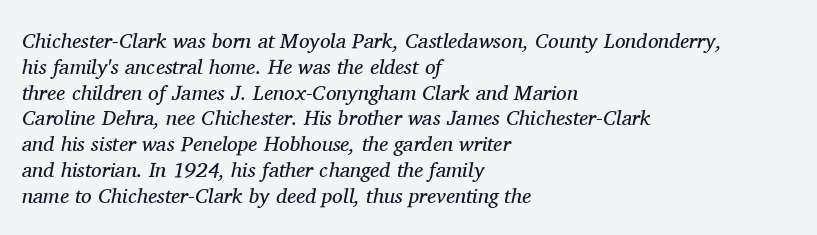
Q: Is the text bold? A: No.
Q: Is the text italic (slanted)? A: Yes, it leans right by about 11 degrees.
Q: Is the text underlined? A: No.
Q: How is the paragraph aligned? A: Left-aligned.
Q: Is the spacing between letters normal or unusually wide? A: Normal.
